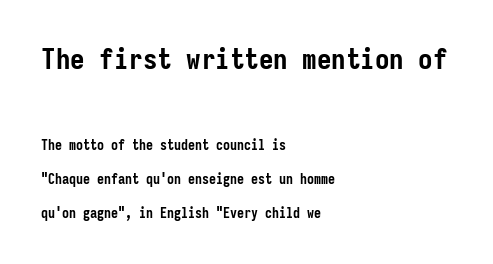
The image shows 29 px semibold, condensed sans-serif type, upright, monospaced; set left-aligned, loose line spacing (2.46x), normal letter spacing, not underlined; the first (top) block is 2.07x larger; low stroke contrast and a medium x-height.
